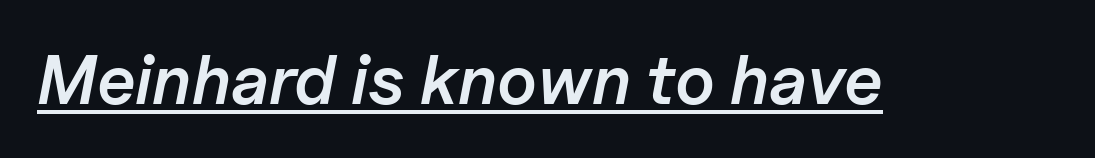
{"italic": "yes", "lean": "right", "slant_degrees": 11, "bold": "semi", "weight": "semibold", "width": "normal", "stroke_contrast": "low", "x_height": "medium", "monospaced": "no", "underline": "yes", "letter_spacing": "normal", "letter_spacing_em": 0.0, "glyph_px": 69}
